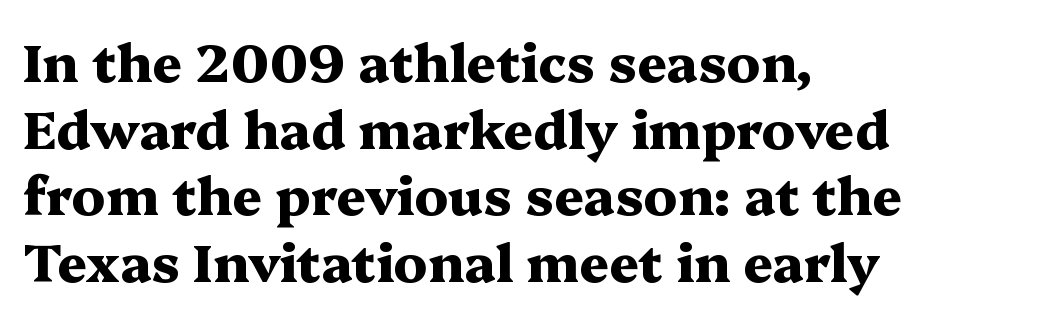
These lines are rendered in a variable-pitch font. All the whitespace from short lines collects on the right. Chunky letters — that's bold for sure. The typeface chosen for these lines features serifs. The specimen omits any rule beneath the text block's lines.
